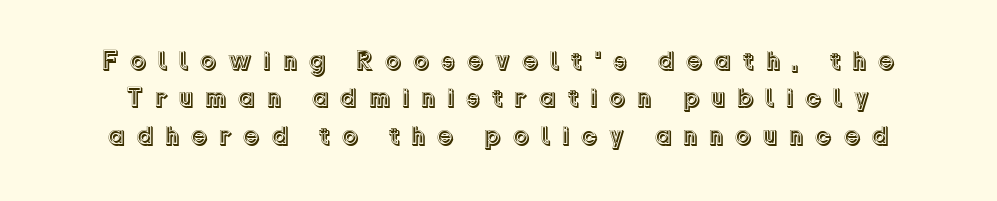
Q: Is the text italic (slanted)? A: No, it is upright.
Q: Is the text underlined? A: No.
Q: Is the spacing between letters normal or unusually wide? A: Unusually wide.
Q: Is the spacing between lines tight, normal or loose? A: Normal.
